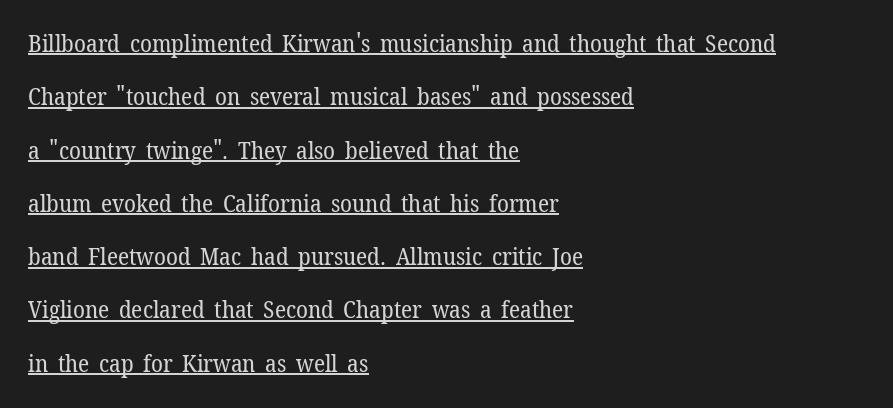
A quiet, ordinary-to-light weight characterises the typeface. Characters remain perfectly vertical along every line. Typeset ragged right — the left edge is the straight one. A typesetter would call this leading open, well beyond the default. The face used here is rendered with its standard letterfit.
